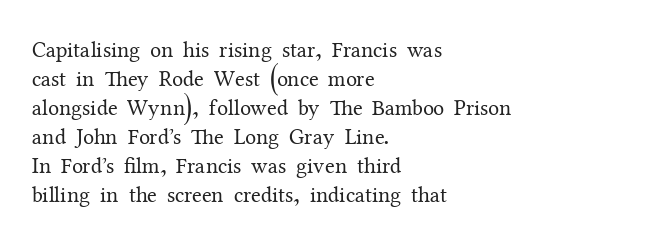
{"italic": "no", "bold": "no", "underline": "no", "align": "left", "line_spacing": "normal", "line_spacing_ratio": 1.32, "letter_spacing": "normal", "letter_spacing_em": 0.0, "glyph_px": 22}
